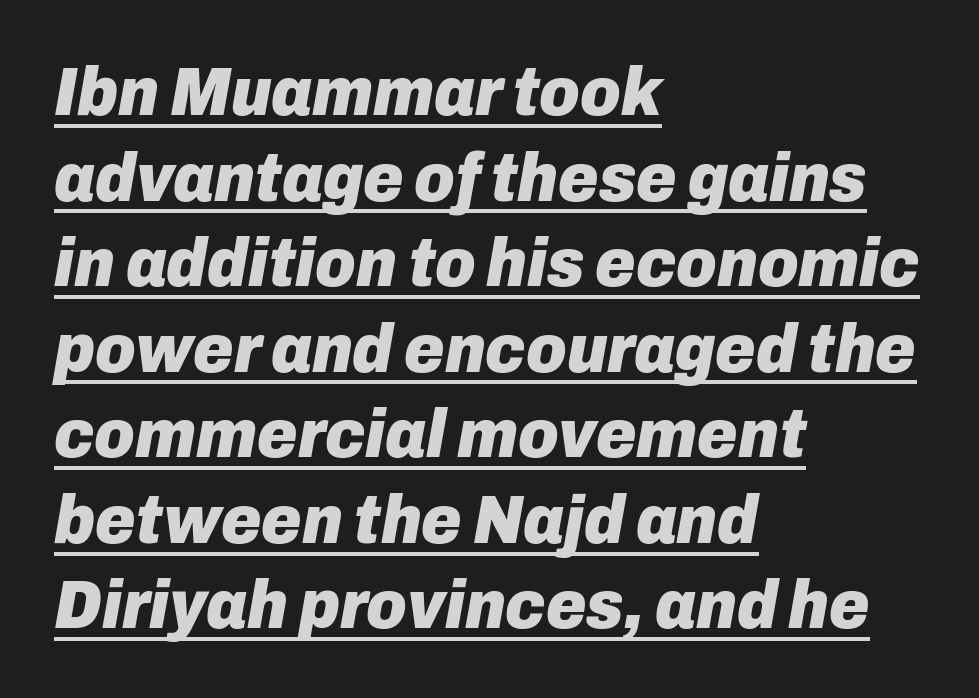
Typographic density is high because the face is bold. The gaps between neighbouring characters are ordinary and unremarkable. Style check: oblique. Check the space under the baseline: a stroke is drawn there.
